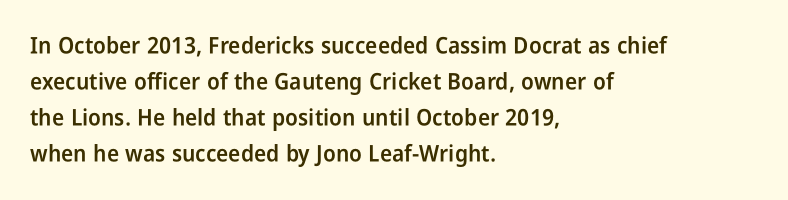
Visually the block forms a straight wall on the left and a jagged coastline on the right. Bold? Not quite — semibold, heavier than regular but stopping short. Horizontal bands of white between lines are of average thickness. Inter-character spacing is left at the font's built-in metrics.
